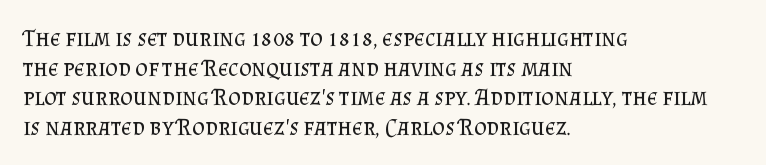
Q: Is the text bold? A: No.
Q: Is the text italic (slanted)? A: No, it is upright.
Q: Is the text underlined? A: No.
Q: How is the paragraph aligned? A: Left-aligned.
Q: Is the spacing between letters normal or unusually wide? A: Normal.
